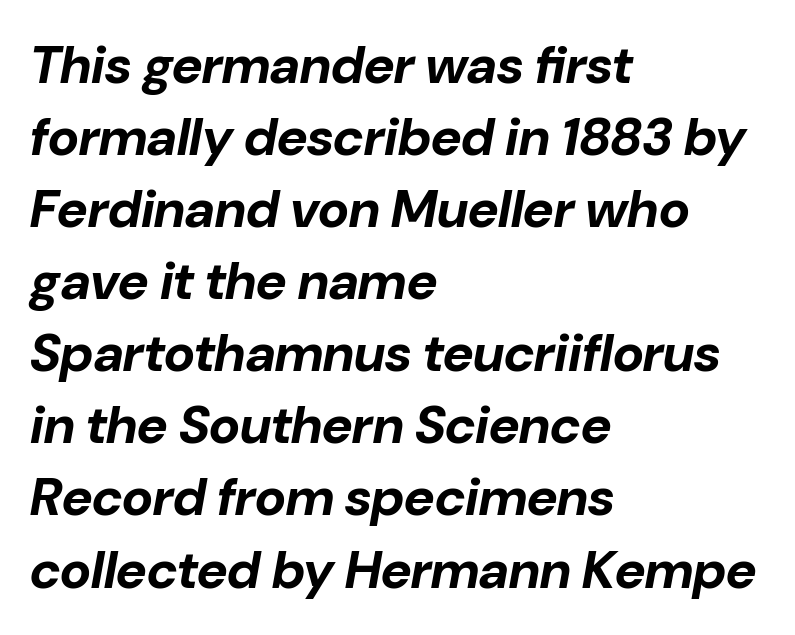
The image shows 53 px bold type, italic (leaning right); set left-aligned, normal line spacing (1.36x), normal letter spacing, not underlined; low stroke contrast and a medium x-height.
